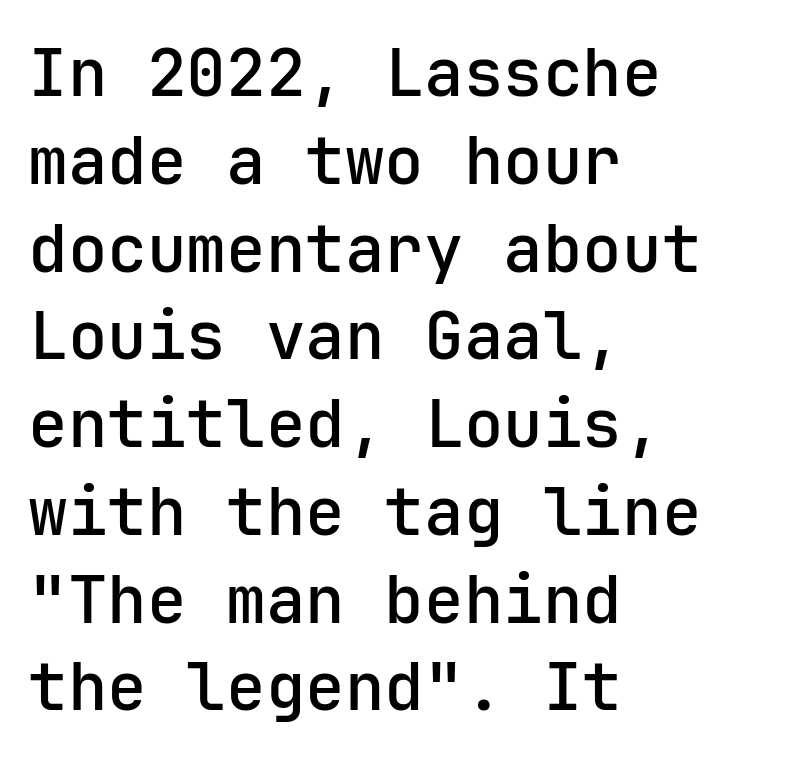
{"serif": "no", "italic": "no", "bold": "semi", "weight": "semibold", "width": "normal", "stroke_contrast": "low", "x_height": "medium", "underline": "no", "align": "left", "line_spacing": "normal", "line_spacing_ratio": 1.33, "letter_spacing": "normal", "letter_spacing_em": 0.0, "glyph_px": 66}
